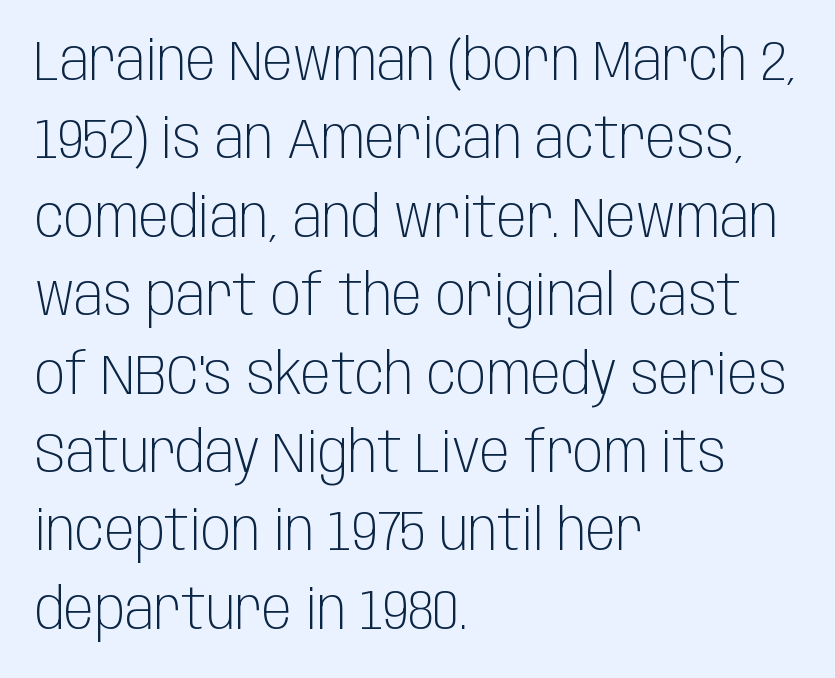
The image shows 56 px light, condensed sans-serif type, upright; set left-aligned, normal line spacing (1.4x), normal letter spacing, not underlined; low stroke contrast and a large x-height.
